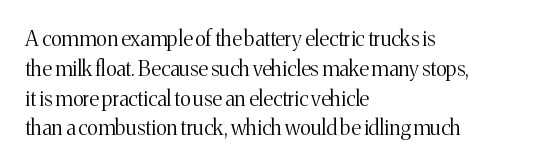
The image shows 21 px text type, upright; set left-aligned, normal line spacing (1.42x), normal letter spacing, not underlined.
